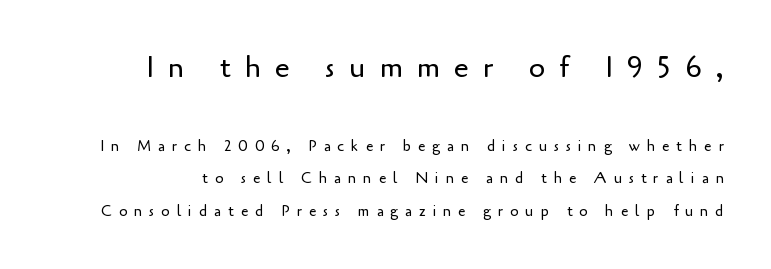
Q: Is the text bold? A: No.
Q: Is the text italic (slanted)? A: No, it is upright.
Q: Is the typeface a serif or a sans-serif typeface? A: Sans-serif.
Q: Is the text underlined? A: No.
Q: Is the spacing between letters normal or unusually wide? A: Unusually wide.
Q: Is the spacing between lines tight, normal or loose? A: Loose.
Q: Which block of text is set in a larger size, the first (top) or the second (bottom)? A: The first (top) one.
Q: Width (condensed, normal, or wide)? A: Normal.
Q: Stroke contrast? A: Low.
Q: x-height? A: Small.
Q: Monospaced? A: No.
